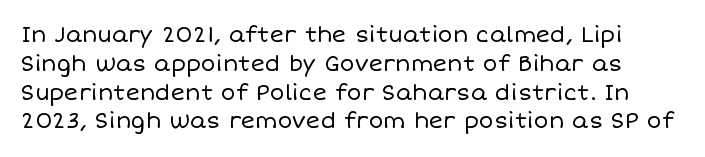
Nobody touched the tracking dial on this one. The face looks like a standard text weight, possibly lighter. Nobody drew a line under any word here. Reading down the column, the eye jumps a familiar distance to each next line. The letters stand upright; this is a roman face.
